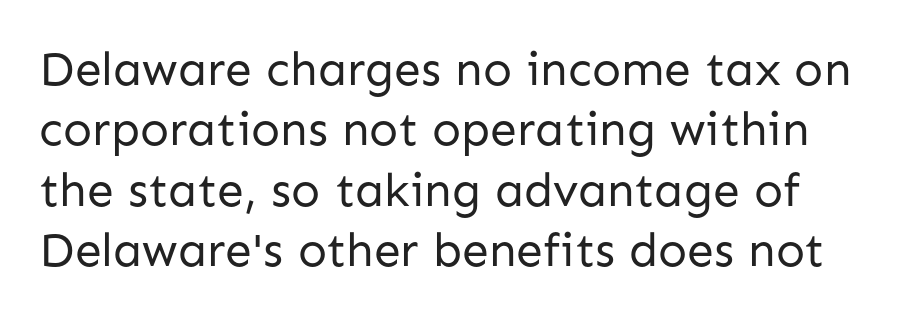
{"serif": "no", "italic": "no", "bold": "no", "weight": "regular", "width": "normal", "stroke_contrast": "low", "x_height": "medium", "monospaced": "no", "underline": "no", "line_spacing": "normal", "line_spacing_ratio": 1.26, "letter_spacing": "normal", "letter_spacing_em": 0.0, "glyph_px": 48}
